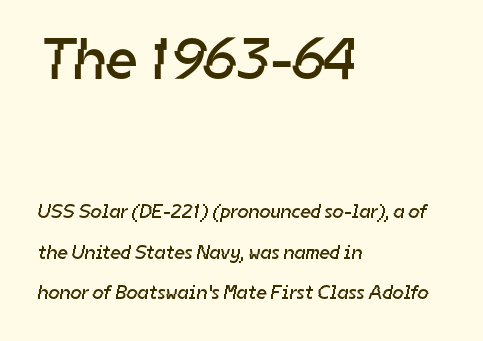
Descender tails drop into unmarked territory. Leading: increased. One-word summary of the alignment: left. Vertical stems look standard width or narrower in stroke. This sample has the flowing, uneven cadence of proportional lettering. Between one letter and the next there's only the usual sliver of space.
